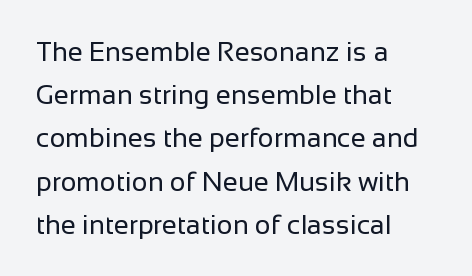
Posture: straight, roman, zero tilt. Notice how descenders clear the ascenders below comfortably — that's standard leading. Visually the block forms a straight wall on the left and a jagged coastline on the right. Descenders hang freely into open space. The type is set solid horizontally, with unmodified tracking. Heft: none added — not bold.
